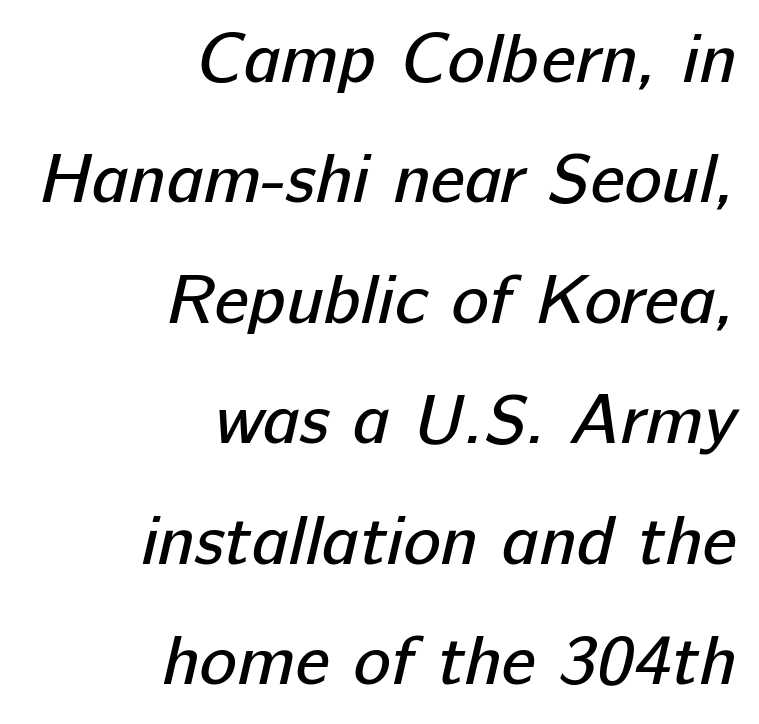
No extra ink here — the face is not bold. The strip under each line holds only bare page. A flush-right, rag-left setting is used for this passage. Does the type have serifs? No, each stem ends abruptly. Does extra space separate the letters? No, they use regular spacing.
